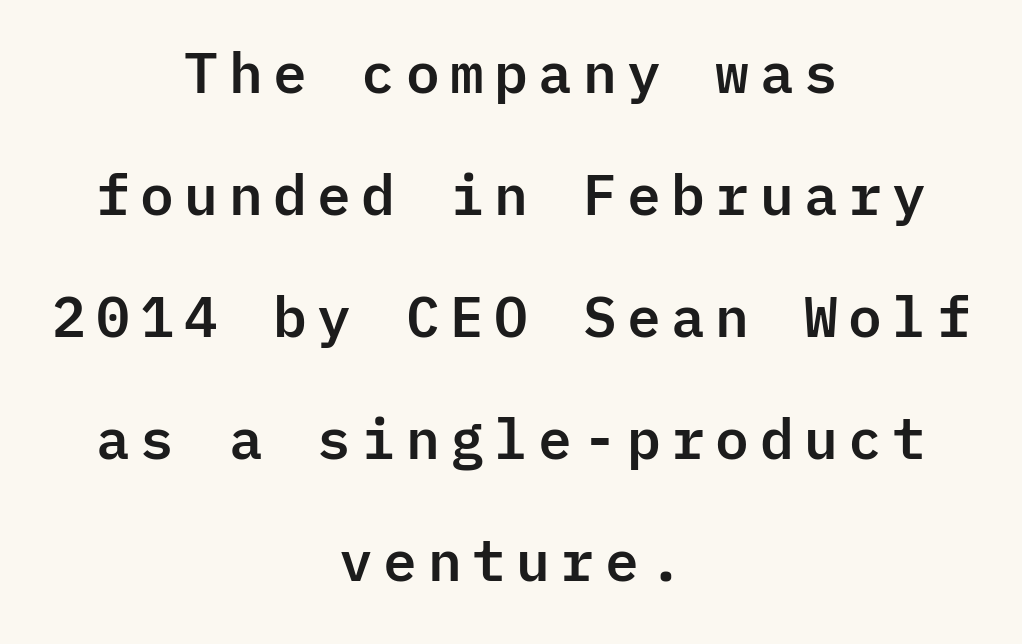
{"serif": "no", "italic": "no", "width": "normal", "stroke_contrast": "low", "x_height": "medium", "monospaced": "yes", "underline": "no", "align": "center", "line_spacing": "loose", "line_spacing_ratio": 2.18, "glyph_px": 56}
